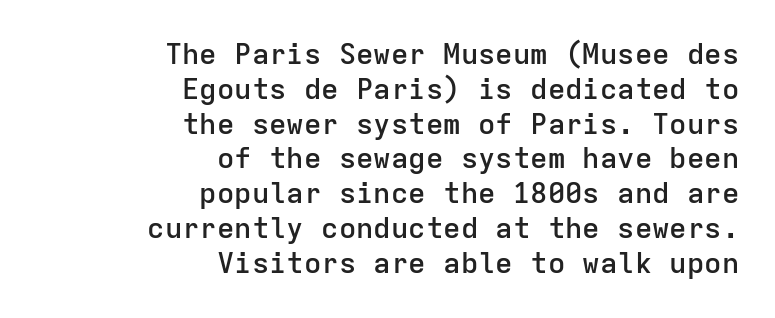
{"serif": "no", "italic": "no", "bold": "semi", "weight": "semibold", "width": "normal", "stroke_contrast": "low", "x_height": "medium", "monospaced": "yes", "underline": "no", "align": "right", "line_spacing_ratio": 1.2, "letter_spacing": "normal", "letter_spacing_em": 0.0, "glyph_px": 29}
